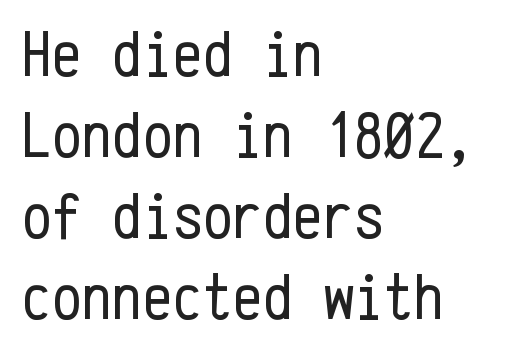
No extra ink here — the face is not bold. Think of a typewriter: that constant character pitch is what you see here. Each letter's strokes conclude bluntly, with no projecting serifs. The line texture is even and compact thanks to regular tracking. Typeset ragged right — the left edge is the straight one.
